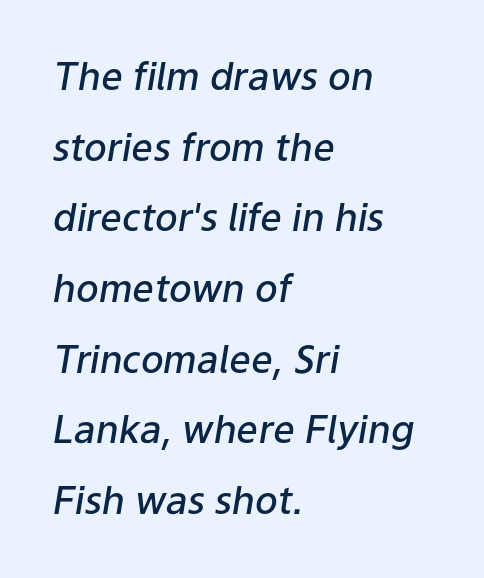
Q: Is the text bold? A: Semi-bold.
Q: Is the text italic (slanted)? A: Yes, it leans right by about 9 degrees.
Q: Is the text underlined? A: No.
Q: How is the paragraph aligned? A: Left-aligned.
Q: Is the spacing between letters normal or unusually wide? A: Normal.
Q: Width (condensed, normal, or wide)? A: Normal.
Q: Stroke contrast? A: Low.
Q: x-height? A: Medium.
Q: Monospaced? A: No.
